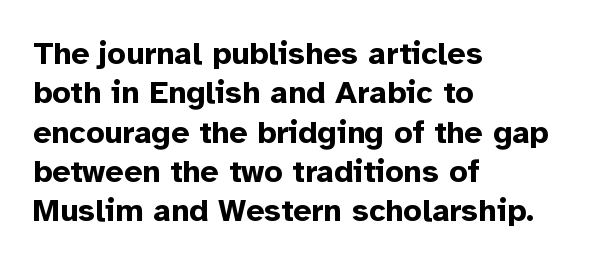
The image shows 32 px bold sans-serif type, upright; set left-aligned, line spacing 1.23x, normal letter spacing, not underlined; low stroke contrast and a medium x-height.
